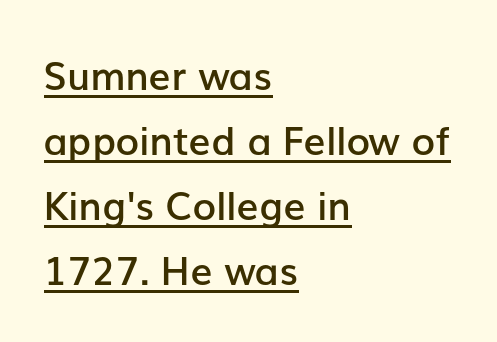
{"serif": "no", "italic": "no", "bold": "semi", "weight": "semibold", "width": "normal", "stroke_contrast": "low", "x_height": "medium", "monospaced": "no", "underline": "yes", "align": "left", "line_spacing": "normal", "line_spacing_ratio": 1.67, "letter_spacing": "normal", "letter_spacing_em": 0.0, "glyph_px": 39}
